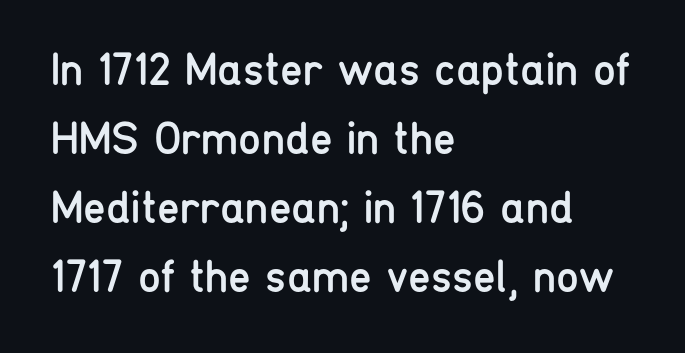
Q: Is the text bold? A: No.
Q: Is the text italic (slanted)? A: No, it is upright.
Q: Is the typeface a serif or a sans-serif typeface? A: Sans-serif.
Q: Is the text underlined? A: No.
Q: How is the paragraph aligned? A: Left-aligned.
Q: Is the spacing between letters normal or unusually wide? A: Normal.
Q: Is the spacing between lines tight, normal or loose? A: Normal.
Q: Width (condensed, normal, or wide)? A: Condensed.
Q: Stroke contrast? A: Low.
Q: x-height? A: Medium.
Q: Monospaced? A: No.
